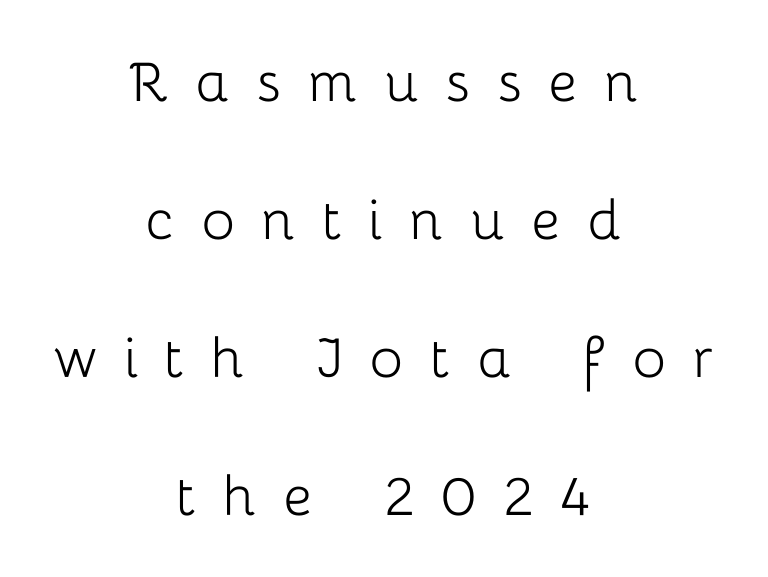
The image shows 70 px light sans-serif type, upright; set centered, loose line spacing (1.97x), unusually wide letter spacing (+0.38 em), not underlined; low stroke contrast and a medium x-height.
